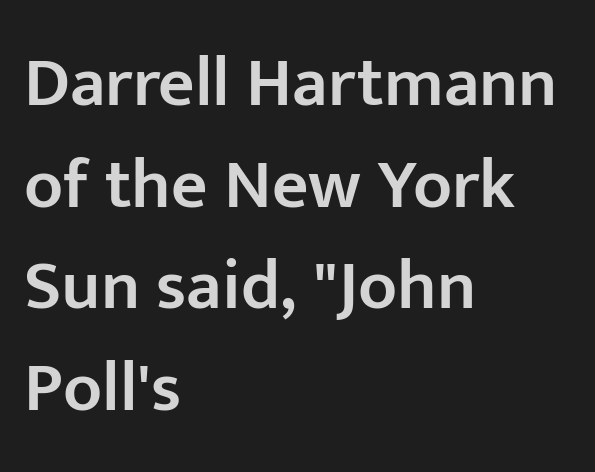
{"serif": "no", "italic": "no", "bold": "semi", "weight": "semibold", "width": "normal", "stroke_contrast": "low", "x_height": "medium", "monospaced": "no", "underline": "no", "align": "left", "line_spacing": "normal", "line_spacing_ratio": 1.43, "letter_spacing": "normal", "letter_spacing_em": 0.0, "glyph_px": 71}
